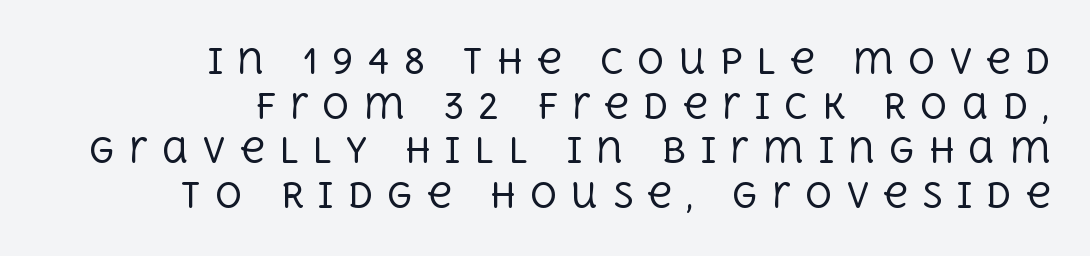
Stem width sits at or under what a default text font uses. Italic? Not at all — the glyphs are vertical. Students, note that the glyphs here are deliberately spaced far apart. This sample has the flowing, uneven cadence of proportional lettering.
